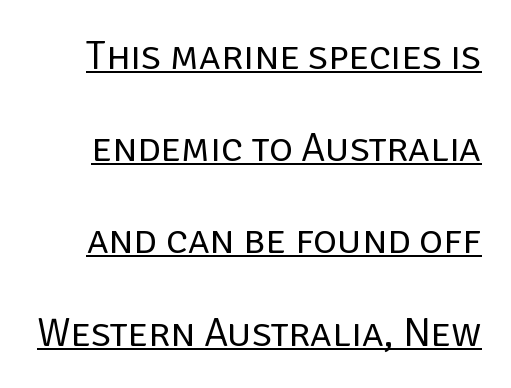
Q: Is the text bold? A: No.
Q: Is the text italic (slanted)? A: No, it is upright.
Q: Is the typeface a serif or a sans-serif typeface? A: Sans-serif.
Q: Is the text underlined? A: Yes.
Q: Is the spacing between letters normal or unusually wide? A: Normal.
Q: Is the spacing between lines tight, normal or loose? A: Loose.
Q: Width (condensed, normal, or wide)? A: Normal.
Q: Stroke contrast? A: Low.
Q: x-height? A: Large.
Q: Monospaced? A: No.
